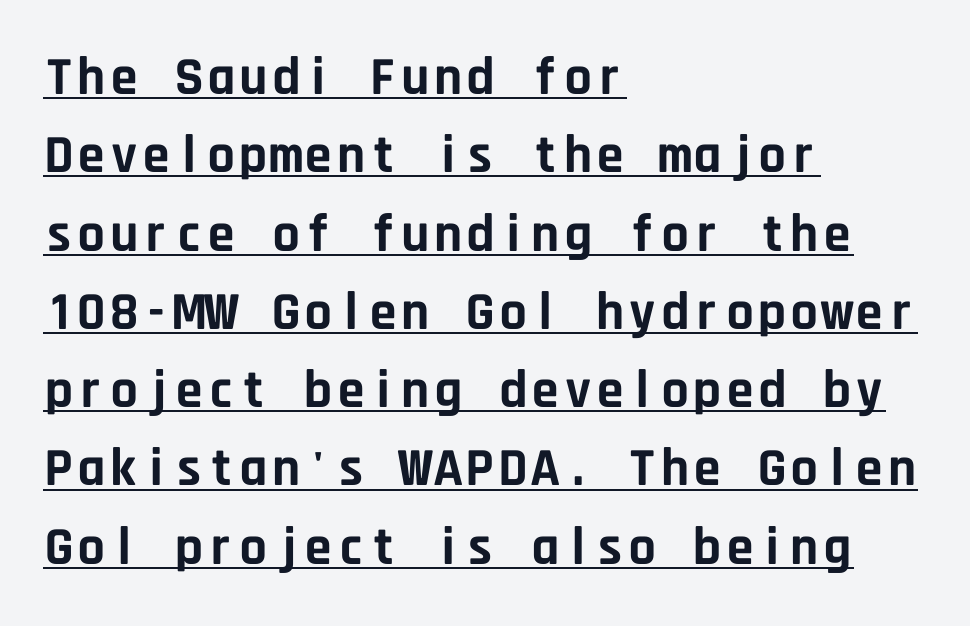
These lines are set flush left with a ragged right edge. Vertical spacing — default. Note: no serifs on the glyphs. Compared with an ordinary text face, these strokes are far heavier — a full bold. The lettering stays uniformly vertical, giving the passage a roman look.
